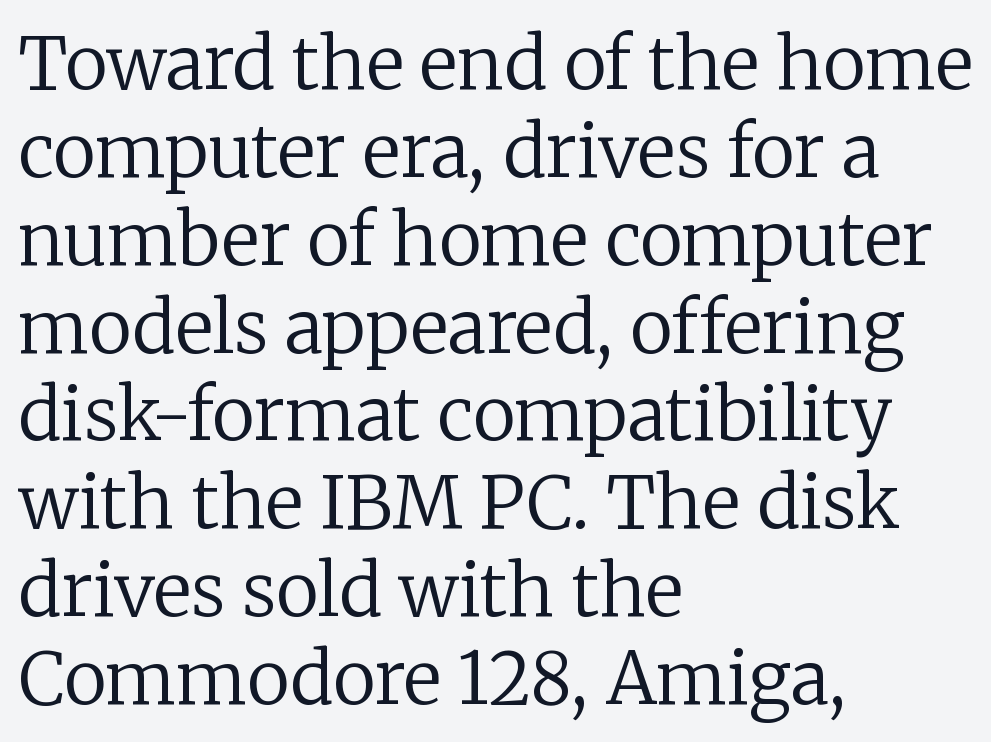
{"serif": "yes", "italic": "no", "bold": "no", "weight": "regular", "width": "normal", "stroke_contrast": "low", "x_height": "medium", "monospaced": "no", "underline": "no", "align": "left", "line_spacing_ratio": 1.22, "letter_spacing": "normal", "letter_spacing_em": 0.0, "glyph_px": 72}
